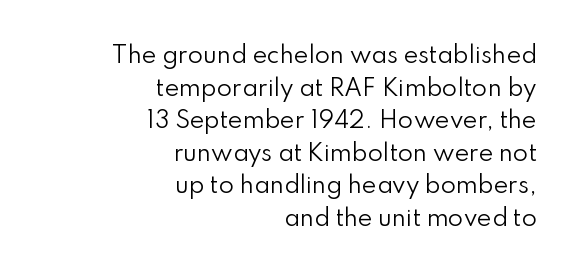
Standard letterfit; no display-style spreading of the glyphs. This sample keeps an unexceptional amount of space between lines. Visually the block forms a straight wall on the right and a jagged coastline on the left. Is there any slant? The stems are plumb. Bare-footed words on every line.
